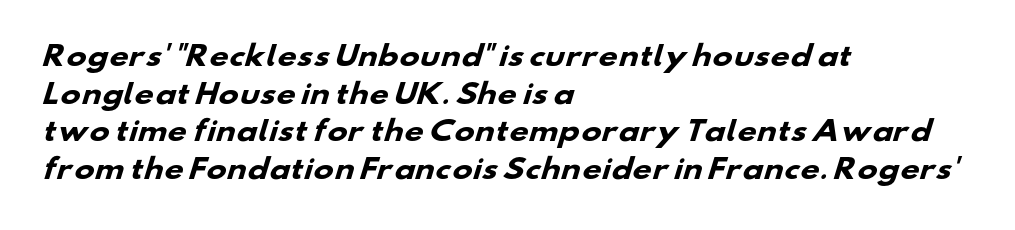
Q: Is the text bold? A: Yes.
Q: Is the text underlined? A: No.
Q: How is the paragraph aligned? A: Left-aligned.
Q: Is the spacing between letters normal or unusually wide? A: Normal.
Q: Is the spacing between lines tight, normal or loose? A: Normal.
